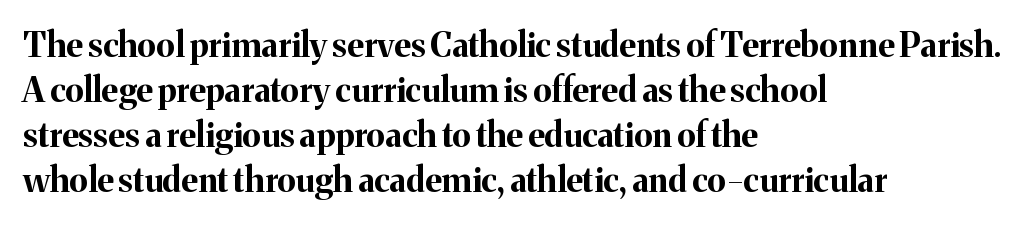
The letters stand upright; this is a roman face. The rendering uses a moderate line-height, typical for paragraphs. The characters display serif detailing at their extremities. Looks like regular typesetting: each glyph gets only the width it needs. A full-strength bold gives these letters their thick strokes. The strip under each line holds only bare page.
